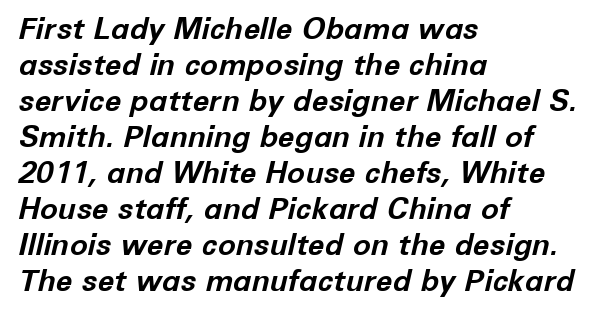
{"italic": "yes", "lean": "right", "slant_degrees": 12, "bold": "yes", "weight": "bold", "width": "normal", "stroke_contrast": "low", "x_height": "medium", "monospaced": "no", "underline": "no", "align": "left", "line_spacing_ratio": 1.2, "letter_spacing": "normal", "letter_spacing_em": 0.0, "glyph_px": 30}
